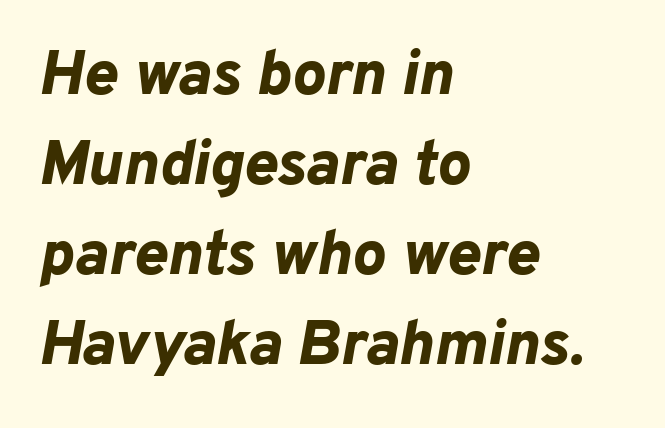
Q: Is the text bold? A: Yes.
Q: Is the text italic (slanted)? A: Yes, it leans right by about 10 degrees.
Q: Is the text underlined? A: No.
Q: How is the paragraph aligned? A: Left-aligned.
Q: Is the spacing between letters normal or unusually wide? A: Normal.
Q: Is the spacing between lines tight, normal or loose? A: Normal.
Q: Width (condensed, normal, or wide)? A: Normal.
Q: Stroke contrast? A: Low.
Q: x-height? A: Medium.
Q: Monospaced? A: No.
